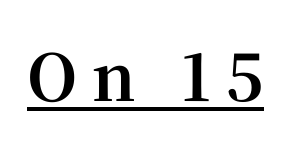
The letters are bold, with thick, heavy strokes. The line texture is sparse and dotted thanks to wide tracking. Italic: no, the glyphs are upright roman. This is serif lettering, the kind often seen in printed books. Spacing verdict: proportional, widths tailored to each character.
